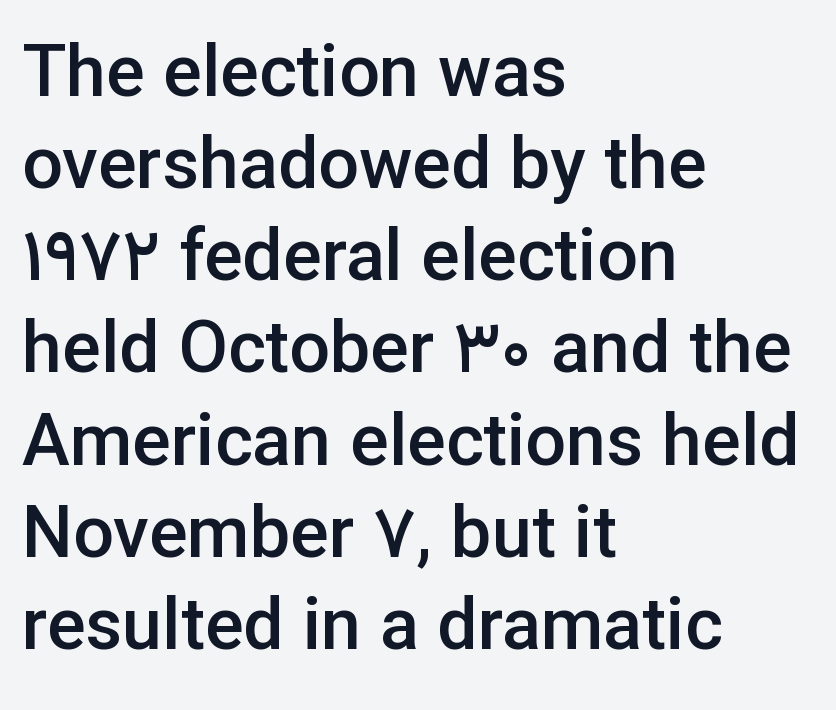
Q: Is the text bold? A: Semi-bold.
Q: Is the text italic (slanted)? A: No, it is upright.
Q: Is the typeface a serif or a sans-serif typeface? A: Sans-serif.
Q: Is the text underlined? A: No.
Q: How is the paragraph aligned? A: Left-aligned.
Q: Is the spacing between letters normal or unusually wide? A: Normal.
Q: Is the spacing between lines tight, normal or loose? A: Normal.
Q: Width (condensed, normal, or wide)? A: Normal.
Q: Stroke contrast? A: Low.
Q: x-height? A: Medium.
Q: Monospaced? A: No.
